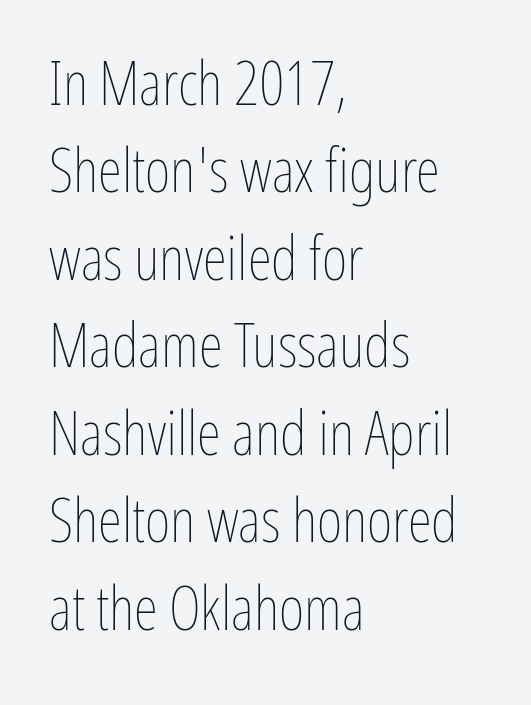
{"italic": "no", "bold": "no", "weight": "thin", "width": "condensed", "stroke_contrast": "low", "x_height": "medium", "monospaced": "no", "underline": "no", "align": "left", "line_spacing": "normal", "line_spacing_ratio": 1.41, "letter_spacing": "normal", "letter_spacing_em": 0.0, "glyph_px": 62}
